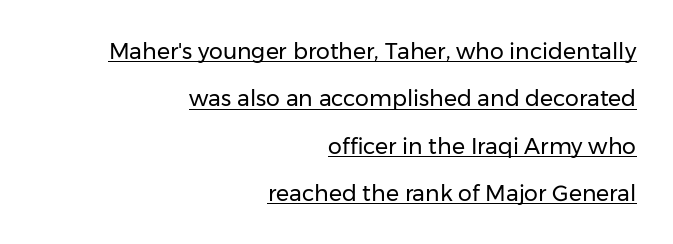
Q: Is the text bold? A: No.
Q: Is the text italic (slanted)? A: No, it is upright.
Q: Is the text underlined? A: Yes.
Q: How is the paragraph aligned? A: Right-aligned.
Q: Is the spacing between letters normal or unusually wide? A: Normal.
Q: Is the spacing between lines tight, normal or loose? A: Loose.
